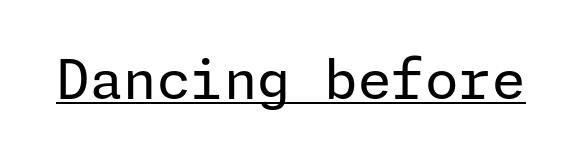
What kind of face is this? One without serifs — a sans. Stroke thickness stays within the range of a standard reading face or lighter. Every word sits above its own underline. Style check: upright.
